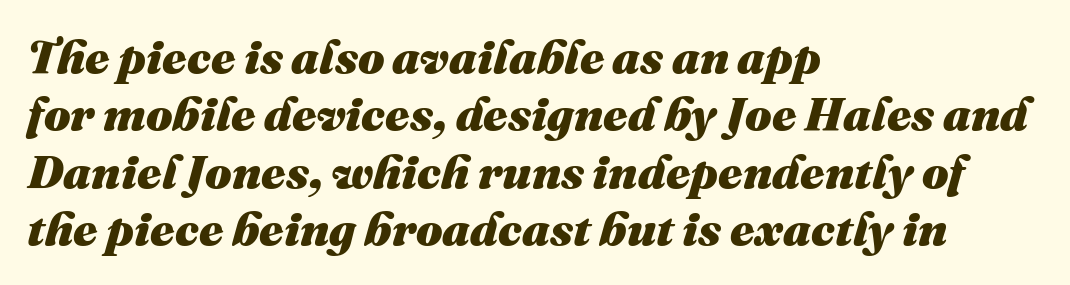
Its strokes are broad and dark, the hallmark of bold type. The rendering anchors every line to the left-hand side. Proportional: the letters do not fall into vertical columns. Notice how the stems are inclined rather than vertical — that's the hallmark of italics.
